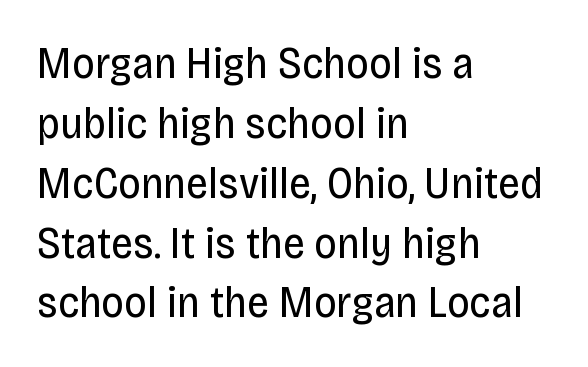
Which margin do the lines hug? The left one — the right edge is uneven. Unlike a traditional serif, this face leaves its strokes unadorned. The string is rendered with underlining switched off. The rendering keeps characters at their native spacing. Character widths vary here, with narrow letters taking less room than wide ones.
